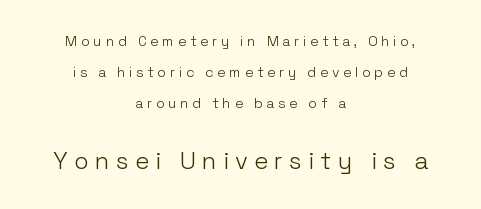
{"italic": "no", "bold": "no", "underline": "no", "align": "center", "line_spacing": "loose", "line_spacing_ratio": 2.23, "letter_spacing": "wide", "letter_spacing_em": 0.26, "larger_block": "second", "size_ratio": 1.71, "glyph_px": 24}
